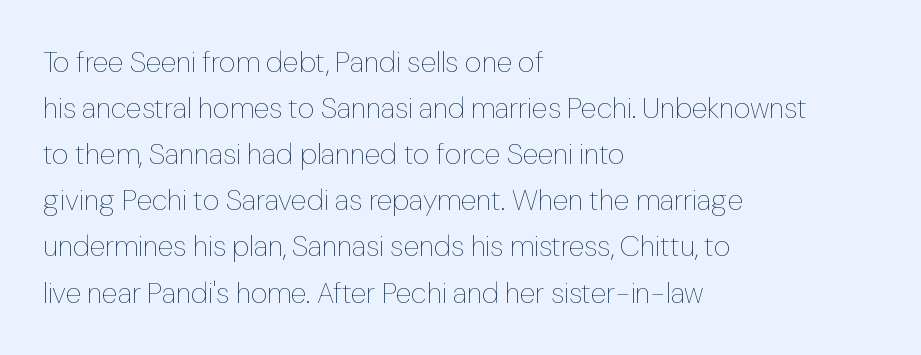
The image shows 29 px thin type, upright; set left-aligned, normal line spacing (1.59x), normal letter spacing, not underlined; low stroke contrast and a medium x-height.
